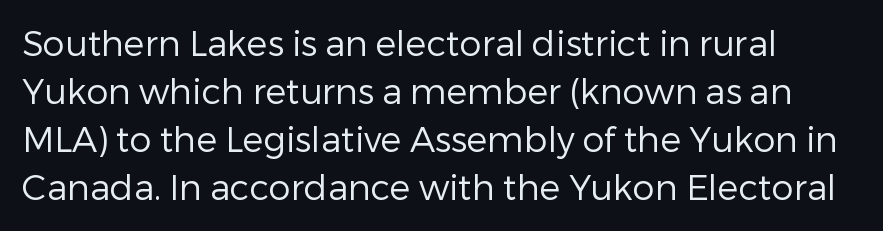
Reading down the column, the eye jumps a familiar distance to each next line. Bold? No — there's no thickening of the strokes. Honestly, there is no underline to notice here at all. Tracking value appears to be zero — textbook default spacing. Each letter's strokes conclude bluntly, with no projecting serifs.
